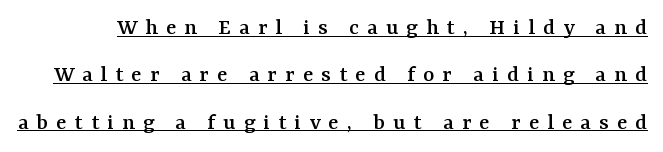
Somebody hit Ctrl+U on this one — the words are underlined. If you measured baseline to baseline, you'd find a long distance. Here the glyphs are tracked loosely, breaking word shapes into spaced letters. The typography opts for an upright posture over an oblique one.
